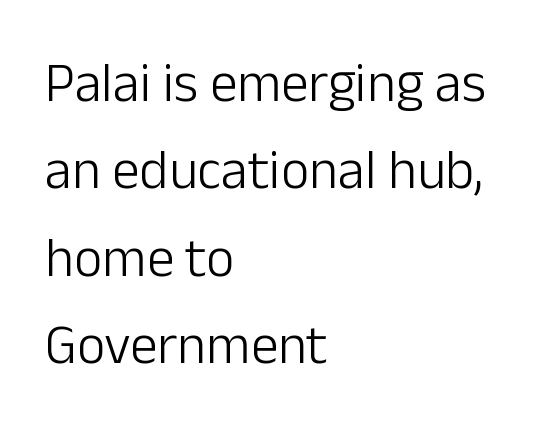
Q: Is the text bold? A: No.
Q: Is the text italic (slanted)? A: No, it is upright.
Q: Is the typeface a serif or a sans-serif typeface? A: Sans-serif.
Q: Is the text underlined? A: No.
Q: How is the paragraph aligned? A: Left-aligned.
Q: Is the spacing between letters normal or unusually wide? A: Normal.
Q: Is the spacing between lines tight, normal or loose? A: Normal.
Q: Width (condensed, normal, or wide)? A: Normal.
Q: Stroke contrast? A: Low.
Q: x-height? A: Medium.
Q: Monospaced? A: No.
